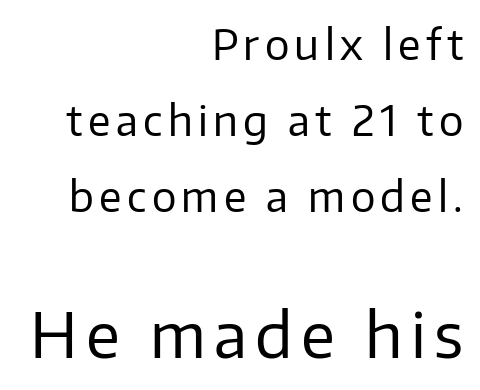
Q: Is the text bold? A: No.
Q: Is the text italic (slanted)? A: No, it is upright.
Q: Is the typeface a serif or a sans-serif typeface? A: Sans-serif.
Q: Is the text underlined? A: No.
Q: How is the paragraph aligned? A: Right-aligned.
Q: Which block of text is set in a larger size, the first (top) or the second (bottom)? A: The second (bottom) one.
Q: Width (condensed, normal, or wide)? A: Normal.
Q: Stroke contrast? A: Low.
Q: x-height? A: Medium.
Q: Monospaced? A: No.
